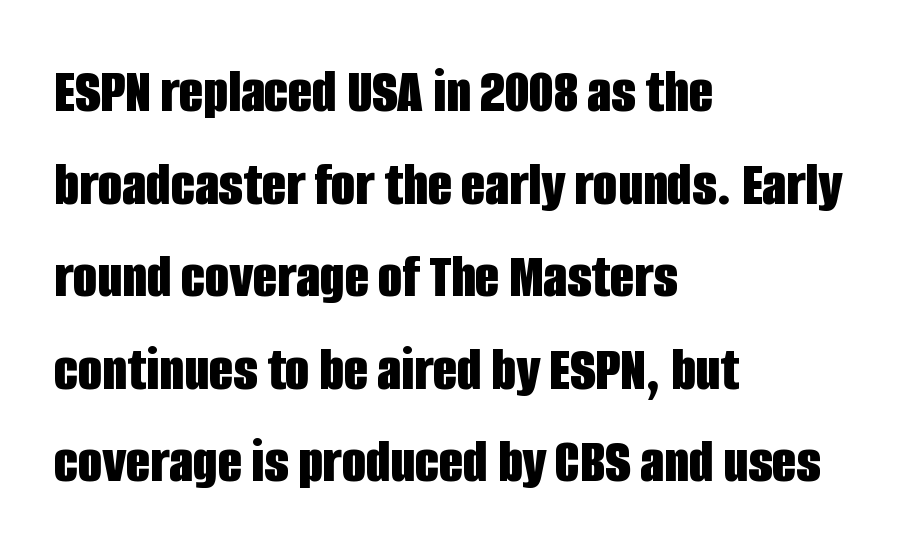
The image shows 63 px bold, condensed sans-serif type, upright; set left-aligned, normal line spacing (1.47x), normal letter spacing, not underlined; low stroke contrast and a large x-height.
